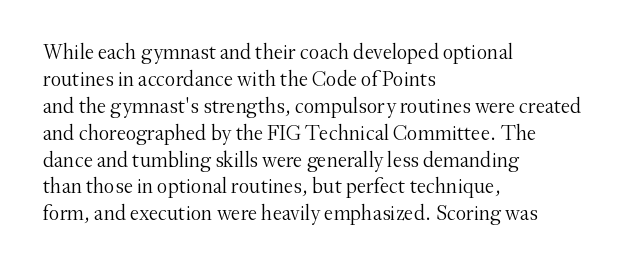
{"italic": "no", "bold": "no", "underline": "no", "align": "left", "line_spacing": "normal", "line_spacing_ratio": 1.28, "letter_spacing": "normal", "letter_spacing_em": 0.0, "glyph_px": 21}
